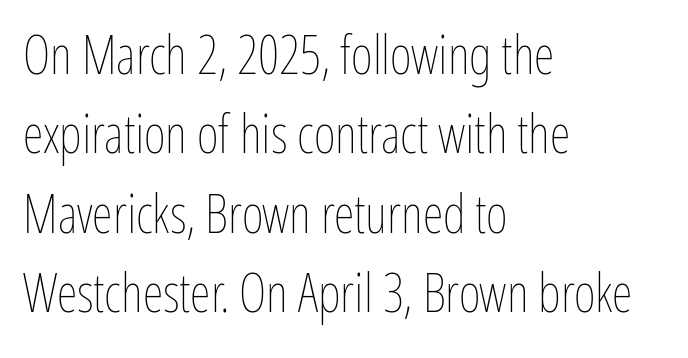
Line spacing here is normal. Nothing unusual about the tracking: characters are spaced as the font intends. Spacing verdict: proportional, widths tailored to each character. Stroke mass is kept to a normal reading level or below.
